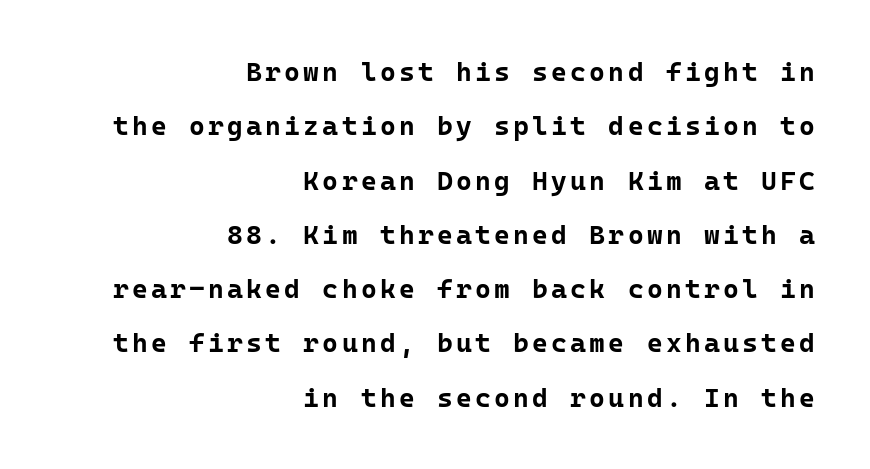
Q: Is the text bold? A: Yes.
Q: Is the text italic (slanted)? A: No, it is upright.
Q: Is the text underlined? A: No.
Q: How is the paragraph aligned? A: Right-aligned.
Q: Is the spacing between lines tight, normal or loose? A: Loose.
